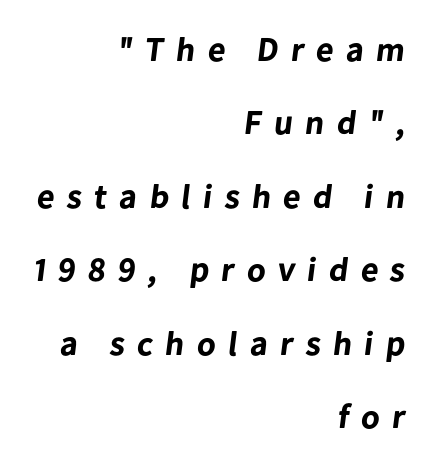
Q: Is the text bold? A: Yes.
Q: Is the typeface a serif or a sans-serif typeface? A: Sans-serif.
Q: Is the text underlined? A: No.
Q: How is the paragraph aligned? A: Right-aligned.
Q: Is the spacing between letters normal or unusually wide? A: Unusually wide.
Q: Is the spacing between lines tight, normal or loose? A: Loose.
Q: Width (condensed, normal, or wide)? A: Normal.
Q: Stroke contrast? A: Low.
Q: x-height? A: Medium.
Q: Monospaced? A: No.
